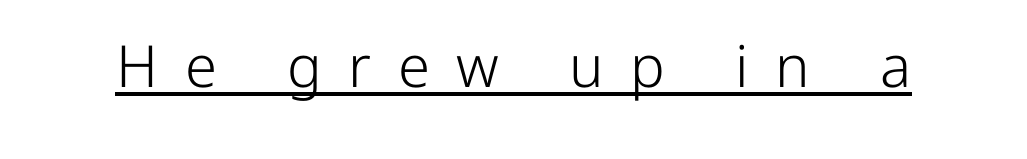
Q: Is the text bold? A: No.
Q: Is the text italic (slanted)? A: No, it is upright.
Q: Is the typeface a serif or a sans-serif typeface? A: Sans-serif.
Q: Is the text underlined? A: Yes.
Q: Is the spacing between letters normal or unusually wide? A: Unusually wide.
Q: Width (condensed, normal, or wide)? A: Normal.
Q: Stroke contrast? A: Low.
Q: x-height? A: Medium.
Q: Monospaced? A: No.
